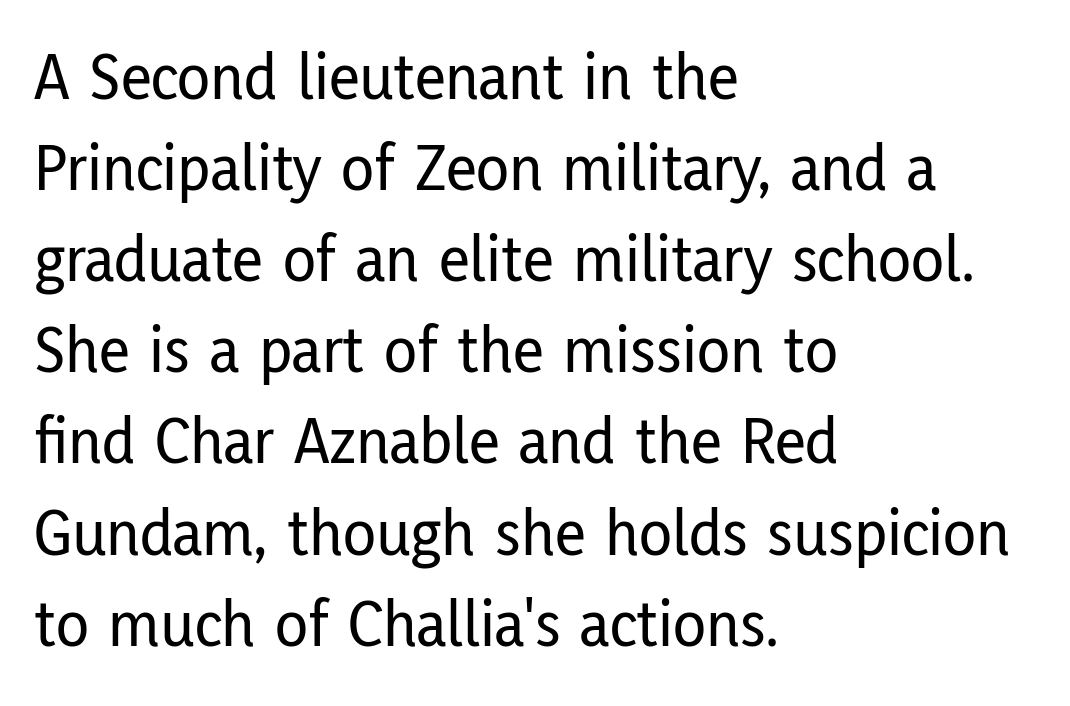
The image shows 68 px condensed sans-serif type, upright; set left-aligned, normal line spacing (1.34x), normal letter spacing, not underlined; low stroke contrast and a medium x-height.
